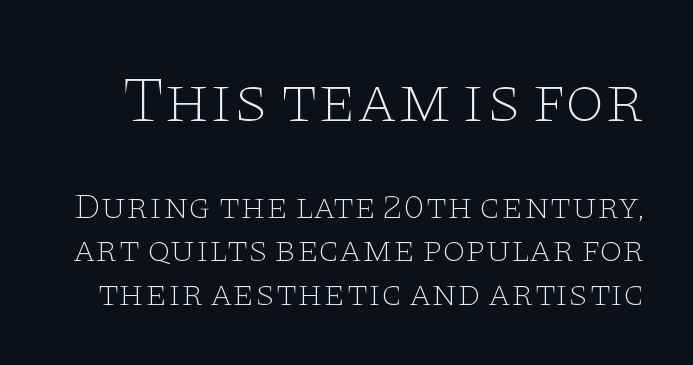
The image shows 65 px thin, wide serif type, upright; set line spacing 1.17x, normal letter spacing, not underlined; the first (top) block is 1.76x larger; low stroke contrast and a large x-height.
